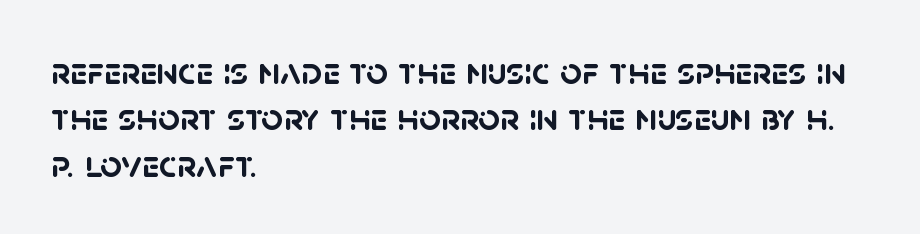
Each word holds together tightly as a unit, with standard inter-letter gaps. Bare-footed words on every line. Letterform terminals end flat and unadorned throughout the passage. Note the varied advance widths — an 'i' is clearly narrower than an 'm'.
